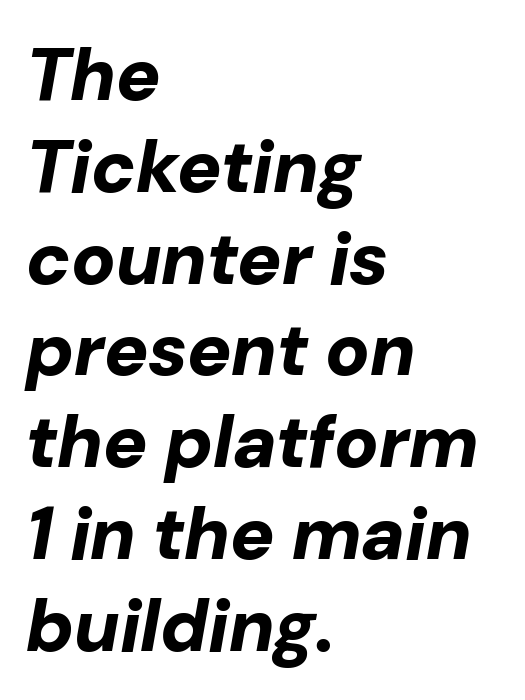
{"italic": "yes", "lean": "right", "slant_degrees": 10, "bold": "yes", "weight": "bold", "width": "normal", "stroke_contrast": "low", "x_height": "medium", "monospaced": "no", "underline": "no", "align": "left", "line_spacing_ratio": 1.24, "letter_spacing": "normal", "letter_spacing_em": 0.0, "glyph_px": 74}
